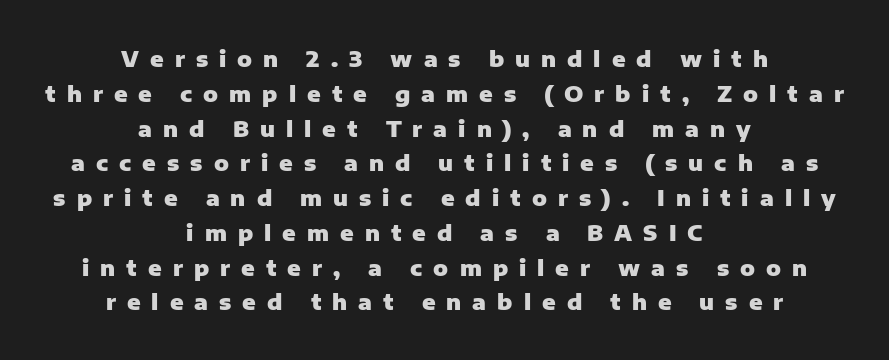
{"italic": "no", "bold": "yes", "underline": "no", "align": "center", "line_spacing": "normal", "line_spacing_ratio": 1.58, "letter_spacing": "wide", "letter_spacing_em": 0.5, "glyph_px": 22}
